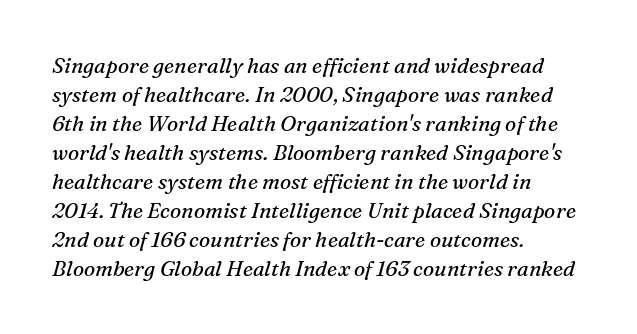
Q: Is the text bold? A: No.
Q: Is the text italic (slanted)? A: Yes, it leans right by about 16 degrees.
Q: Is the text underlined? A: No.
Q: How is the paragraph aligned? A: Left-aligned.
Q: Is the spacing between letters normal or unusually wide? A: Normal.
Q: Is the spacing between lines tight, normal or loose? A: Normal.
